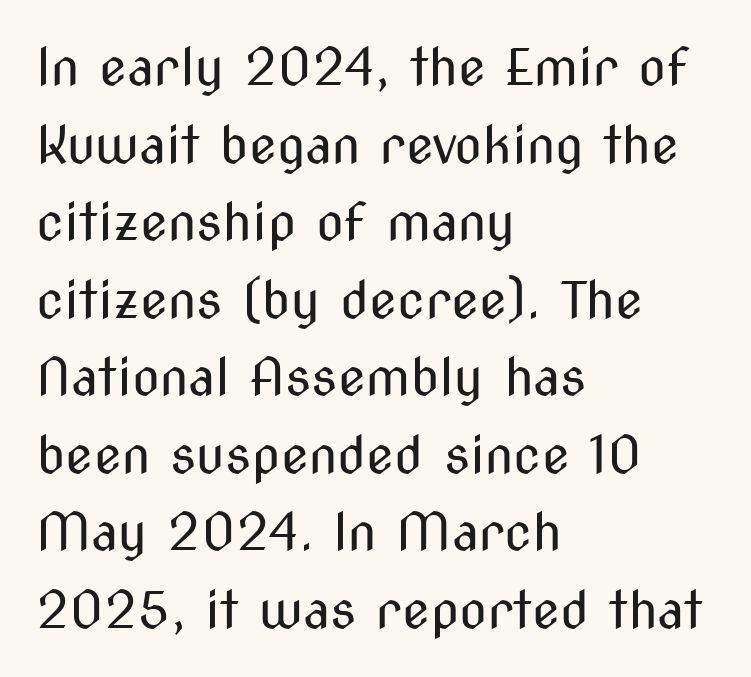
Q: Is the text bold? A: No.
Q: Is the text italic (slanted)? A: No, it is upright.
Q: Is the typeface a serif or a sans-serif typeface? A: Sans-serif.
Q: Is the text underlined? A: No.
Q: How is the paragraph aligned? A: Left-aligned.
Q: Is the spacing between letters normal or unusually wide? A: Normal.
Q: Is the spacing between lines tight, normal or loose? A: Normal.
Q: Width (condensed, normal, or wide)? A: Condensed.
Q: Stroke contrast? A: Medium.
Q: x-height? A: Medium.
Q: Monospaced? A: No.
